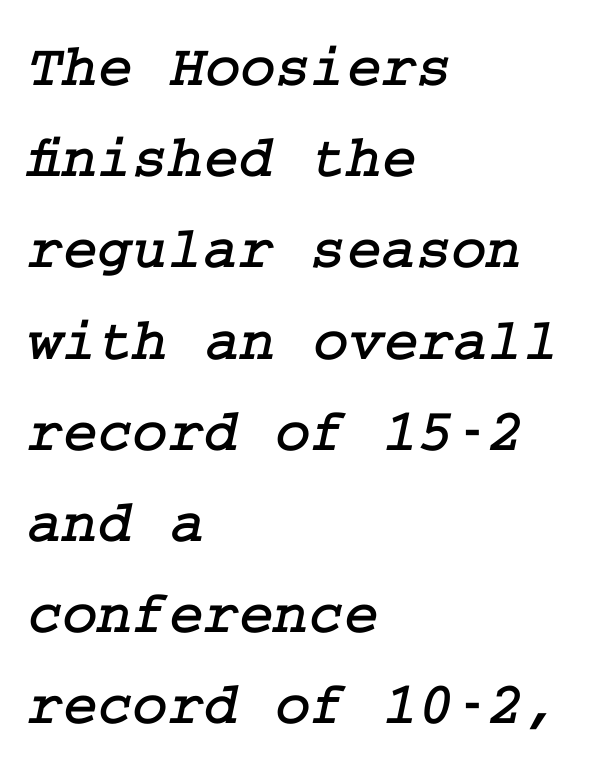
The image shows 60 px serif type; set left-aligned, normal line spacing (1.52x), normal letter spacing, not underlined; low stroke contrast and a medium x-height.
